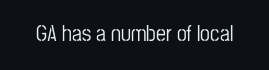
The image shows 22 px text type, upright; set normal letter spacing, not underlined.
